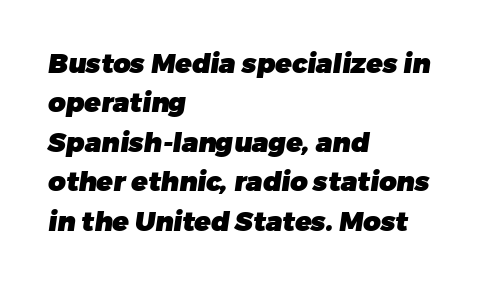
{"bold": "yes", "underline": "no", "align": "left", "line_spacing": "normal", "line_spacing_ratio": 1.46, "letter_spacing": "normal", "letter_spacing_em": 0.0, "glyph_px": 27}
